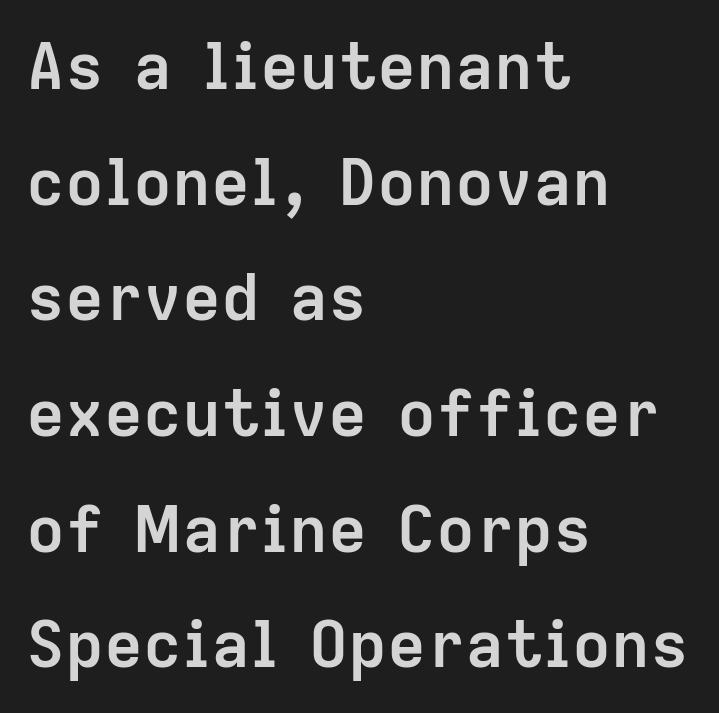
Looks like regular typesetting: each glyph gets only the width it needs. Heavy, bold letterforms. The designer went with a sans here, leaving each stem footless. This sample uses plain, unmodified letter spacing. The lines are quadded left.
